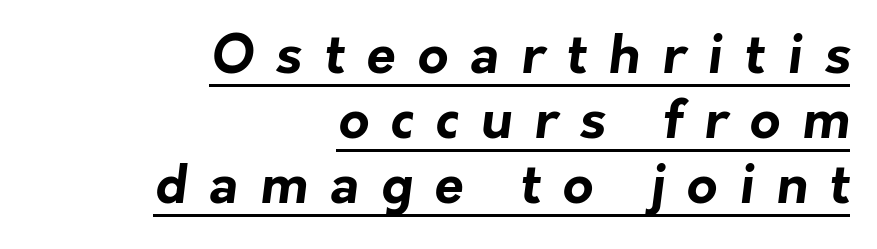
{"serif": "no", "bold": "yes", "weight": "bold", "width": "normal", "stroke_contrast": "low", "x_height": "medium", "monospaced": "no", "underline": "yes", "align": "right", "line_spacing_ratio": 1.23, "letter_spacing": "wide", "letter_spacing_em": 0.41, "glyph_px": 53}
